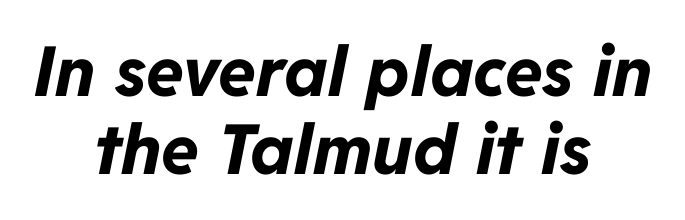
The image shows 69 px bold type, italic (leaning right); set centered, tight line spacing (1.13x), normal letter spacing, not underlined; low stroke contrast and a medium x-height.
